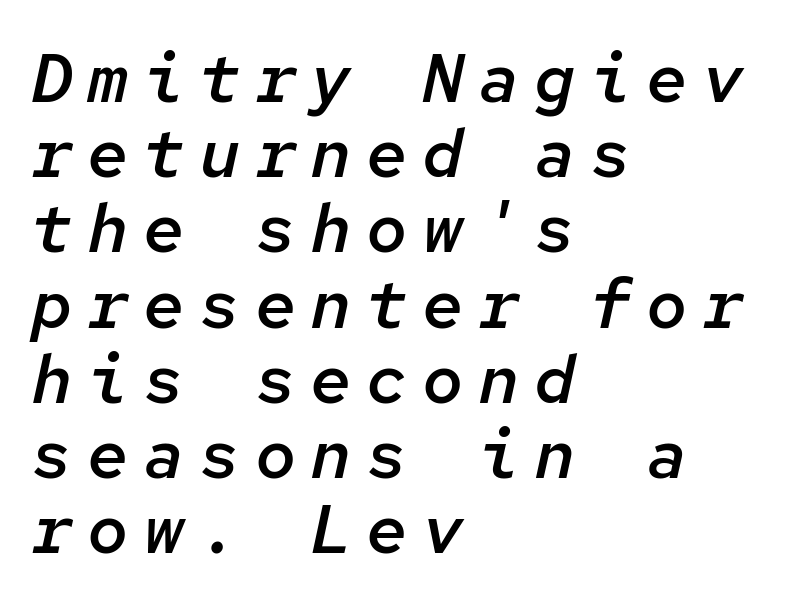
Q: Is the text bold? A: Semi-bold.
Q: Is the text italic (slanted)? A: Yes, it leans right by about 12 degrees.
Q: Is the text underlined? A: No.
Q: How is the paragraph aligned? A: Left-aligned.
Q: Is the spacing between letters normal or unusually wide? A: Unusually wide.
Q: Is the spacing between lines tight, normal or loose? A: Tight.
Q: Width (condensed, normal, or wide)? A: Normal.
Q: Stroke contrast? A: Low.
Q: x-height? A: Medium.
Q: Monospaced? A: Yes.
